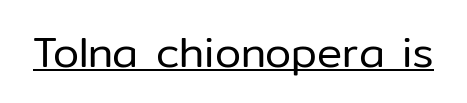
{"serif": "no", "italic": "no", "bold": "no", "weight": "regular", "width": "normal", "stroke_contrast": "low", "x_height": "medium", "monospaced": "no", "underline": "yes", "letter_spacing": "normal", "letter_spacing_em": 0.0, "glyph_px": 42}
